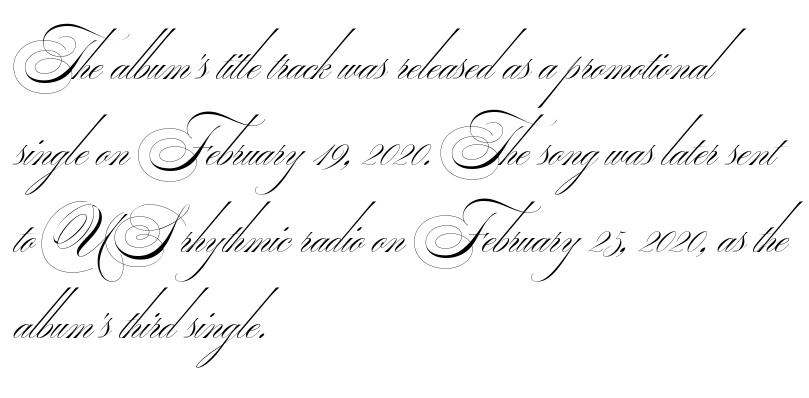
You could not count columns in this text — the font is proportionally spaced. Just letters on the line, the space beneath them empty. Characters follow at the spacing the type designer built in. If you measured baseline to baseline, you'd find a middling distance. The face looks like a standard text weight, possibly lighter. All the whitespace from short lines collects on the right.
